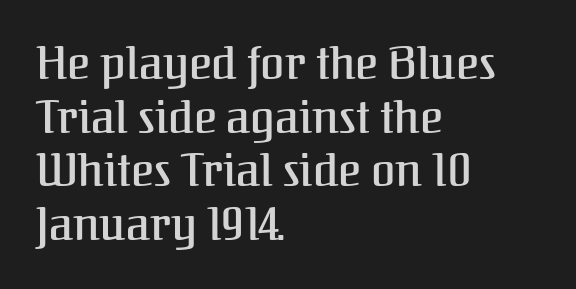
The image shows 44 px serif type, upright; set left-aligned, line spacing 1.22x, normal letter spacing, not underlined; medium stroke contrast and a medium x-height.
